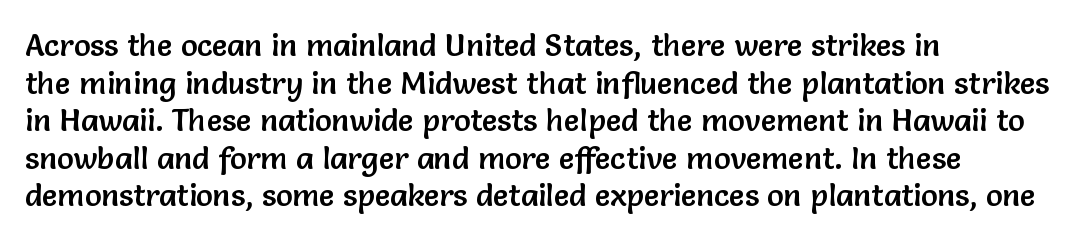
The lettering holds an erect, upright posture throughout. Teacher's note: observe the even left margin — that is flush-left alignment. Tracking here is standard; glyphs follow each other at the usual distance. The words here are not underlined. To sum up the face: it is a sans, with no serifs. Note the varied advance widths — an 'i' is clearly narrower than an 'm'.
